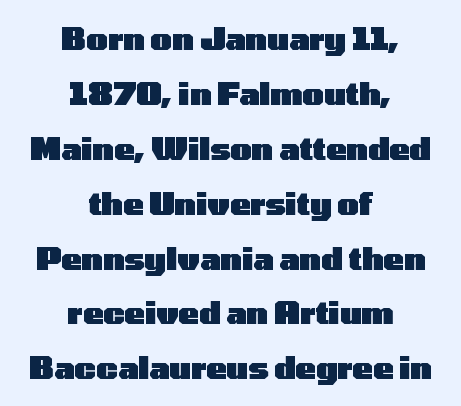
The image shows 30 px heavy, wide sans-serif type, upright; set centered, line spacing 1.83x, normal letter spacing, not underlined; low stroke contrast and a medium x-height.
